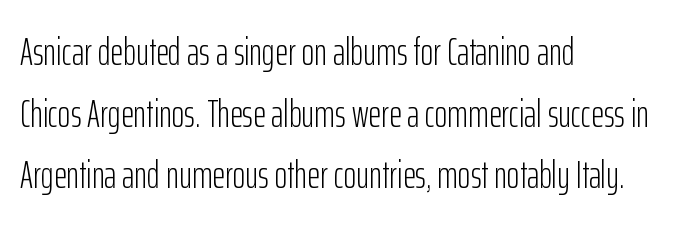
Leftover space on each line is placed entirely after the last word. The specimen omits any rule beneath the text block's lines. Line spacing here is normal. No italicization has been applied; the sample stays upright. The letterforms sit shoulder to shoulder at normal distance. Character widths vary here, with narrow letters taking less room than wide ones.
